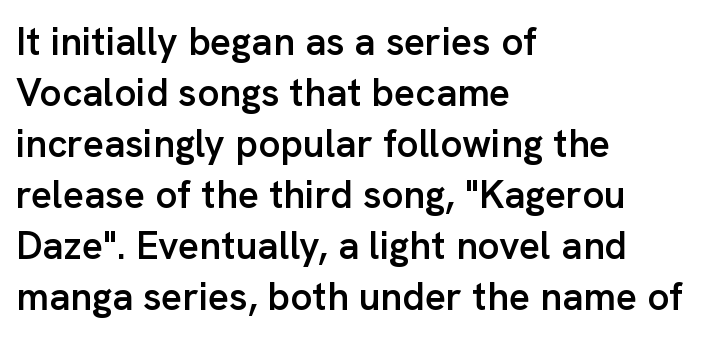
{"serif": "no", "italic": "no", "bold": "semi", "weight": "semibold", "width": "normal", "stroke_contrast": "low", "x_height": "medium", "monospaced": "no", "underline": "no", "align": "left", "line_spacing": "normal", "line_spacing_ratio": 1.31, "letter_spacing": "normal", "letter_spacing_em": 0.0, "glyph_px": 39}
